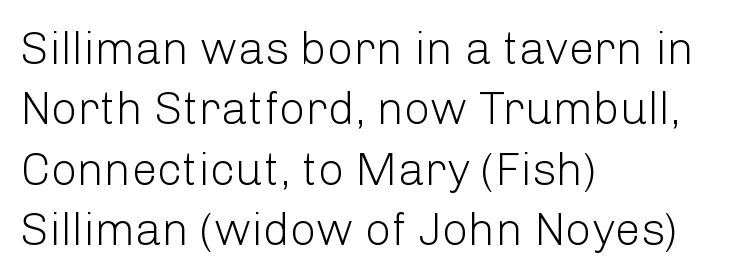
{"serif": "no", "italic": "no", "bold": "no", "weight": "light", "width": "normal", "stroke_contrast": "low", "x_height": "medium", "monospaced": "no", "underline": "no", "align": "left", "line_spacing": "normal", "line_spacing_ratio": 1.31, "letter_spacing": "normal", "letter_spacing_em": 0.0, "glyph_px": 46}
